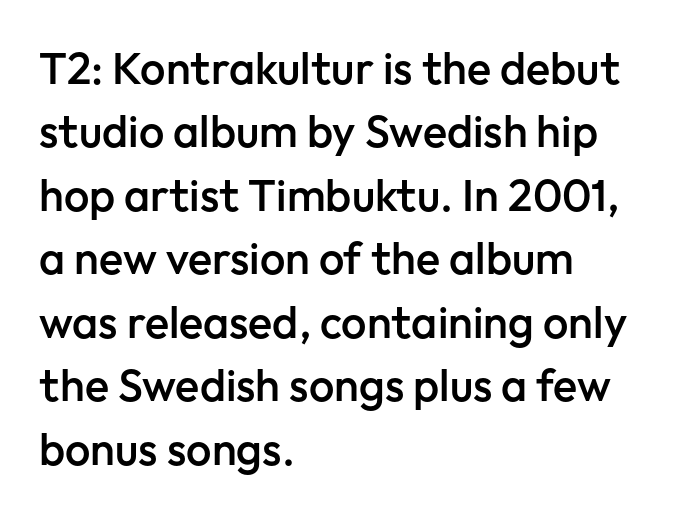
Q: Is the text bold? A: Semi-bold.
Q: Is the text italic (slanted)? A: No, it is upright.
Q: Is the typeface a serif or a sans-serif typeface? A: Sans-serif.
Q: Is the text underlined? A: No.
Q: How is the paragraph aligned? A: Left-aligned.
Q: Is the spacing between letters normal or unusually wide? A: Normal.
Q: Is the spacing between lines tight, normal or loose? A: Normal.
Q: Width (condensed, normal, or wide)? A: Normal.
Q: Stroke contrast? A: Low.
Q: x-height? A: Medium.
Q: Monospaced? A: No.
